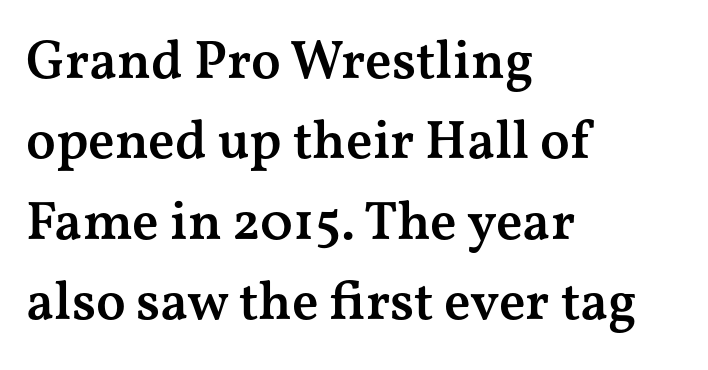
The image shows 54 px semibold, wide serif type, upright; set left-aligned, normal line spacing (1.49x), normal letter spacing, not underlined; medium stroke contrast and a medium x-height.
